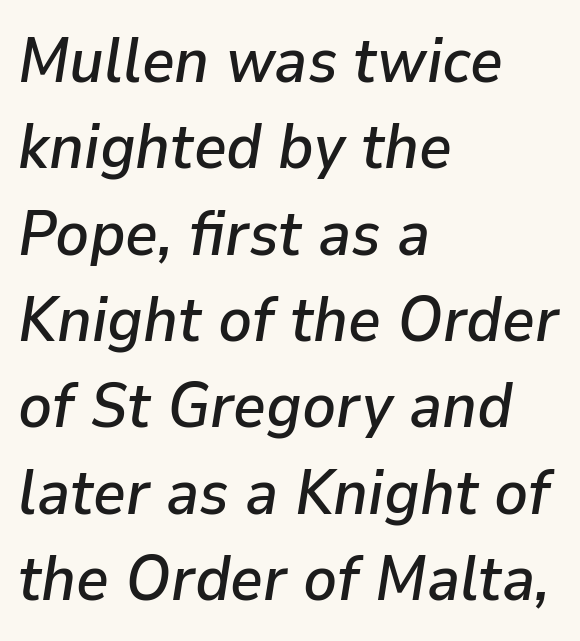
In terms of leading, this rendering sits right in the middle. Which margin do the lines hug? The left one — the right edge is uneven. The rendering uses natural spacing where letterforms have individual widths. Does the lettering tilt? It does — this is italic. Caption: standard tracking, unaltered. Honestly, there is no underline to notice here at all.
